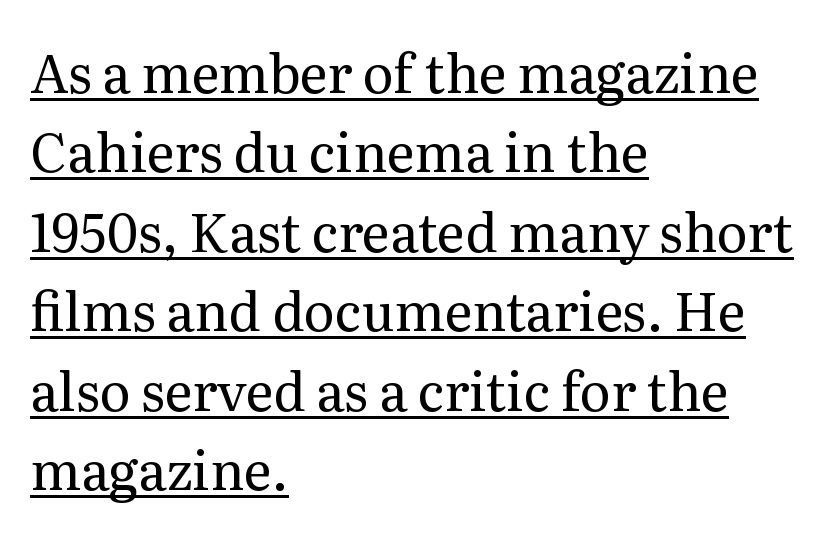
Q: Is the text bold? A: No.
Q: Is the text italic (slanted)? A: No, it is upright.
Q: Is the typeface a serif or a sans-serif typeface? A: Serif.
Q: Is the text underlined? A: Yes.
Q: How is the paragraph aligned? A: Left-aligned.
Q: Is the spacing between letters normal or unusually wide? A: Normal.
Q: Is the spacing between lines tight, normal or loose? A: Normal.
Q: Width (condensed, normal, or wide)? A: Normal.
Q: Stroke contrast? A: Medium.
Q: x-height? A: Medium.
Q: Monospaced? A: No.
